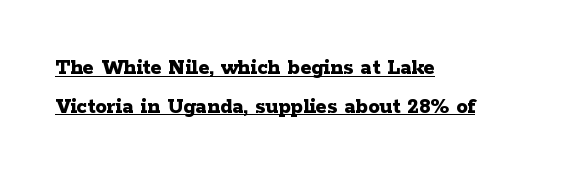
Q: Is the text bold? A: Yes.
Q: Is the text italic (slanted)? A: No, it is upright.
Q: Is the text underlined? A: Yes.
Q: How is the paragraph aligned? A: Left-aligned.
Q: Is the spacing between letters normal or unusually wide? A: Normal.
Q: Is the spacing between lines tight, normal or loose? A: Normal.
